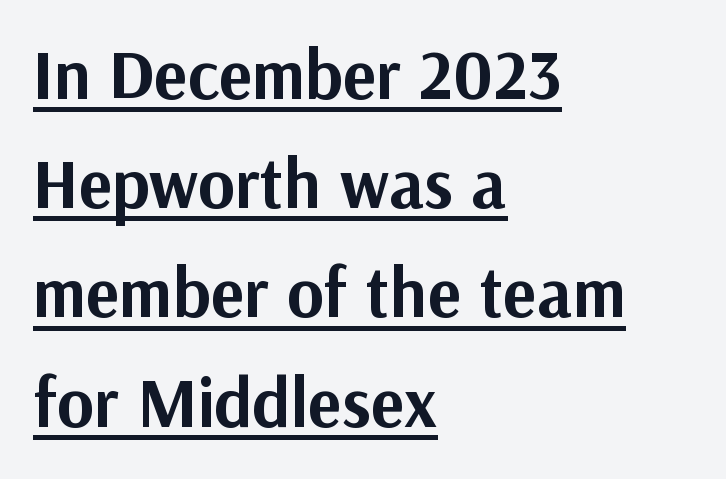
Q: Is the text bold? A: Yes.
Q: Is the text italic (slanted)? A: No, it is upright.
Q: Is the typeface a serif or a sans-serif typeface? A: Sans-serif.
Q: Is the text underlined? A: Yes.
Q: How is the paragraph aligned? A: Left-aligned.
Q: Is the spacing between letters normal or unusually wide? A: Normal.
Q: Is the spacing between lines tight, normal or loose? A: Normal.
Q: Width (condensed, normal, or wide)? A: Normal.
Q: Stroke contrast? A: Medium.
Q: x-height? A: Medium.
Q: Monospaced? A: No.
